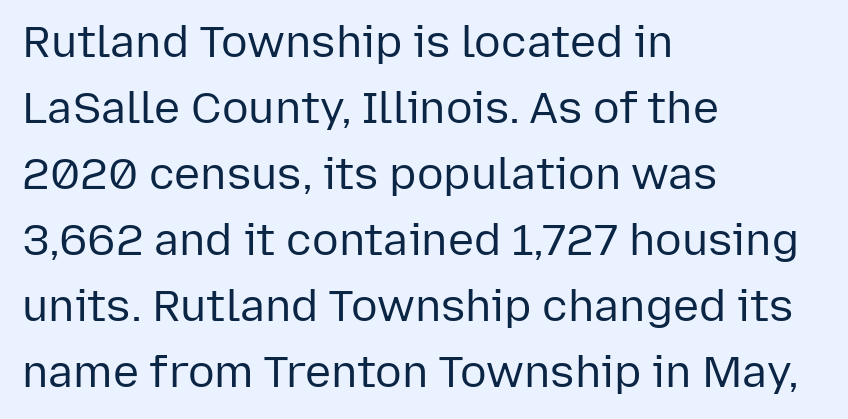
Q: Is the text bold? A: No.
Q: Is the text italic (slanted)? A: No, it is upright.
Q: Is the typeface a serif or a sans-serif typeface? A: Sans-serif.
Q: Is the text underlined? A: No.
Q: How is the paragraph aligned? A: Left-aligned.
Q: Is the spacing between letters normal or unusually wide? A: Normal.
Q: Is the spacing between lines tight, normal or loose? A: Normal.
Q: Width (condensed, normal, or wide)? A: Normal.
Q: Stroke contrast? A: Low.
Q: x-height? A: Medium.
Q: Monospaced? A: No.
